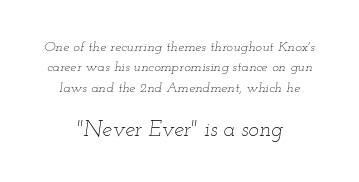
The image shows 22 px text type, italic (leaning right); set centered, normal line spacing (1.46x), normal letter spacing, not underlined; the second (bottom) block is 1.57x larger.
